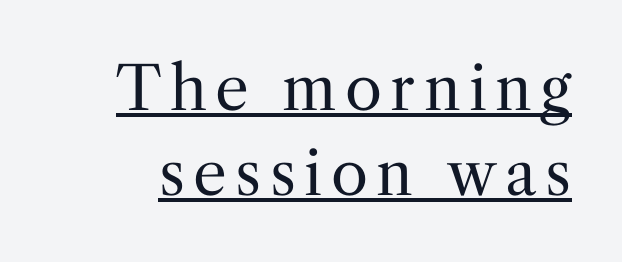
The image shows 60 px regular-weight serif type, upright; set normal line spacing (1.41x), underlined; medium stroke contrast and a medium x-height.
